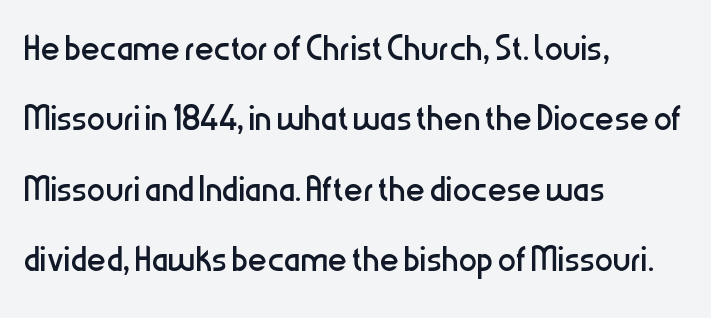
Q: Is the text bold? A: No.
Q: Is the text italic (slanted)? A: No, it is upright.
Q: Is the typeface a serif or a sans-serif typeface? A: Sans-serif.
Q: Is the text underlined? A: No.
Q: How is the paragraph aligned? A: Left-aligned.
Q: Is the spacing between letters normal or unusually wide? A: Normal.
Q: Is the spacing between lines tight, normal or loose? A: Normal.
Q: Width (condensed, normal, or wide)? A: Condensed.
Q: Stroke contrast? A: Low.
Q: x-height? A: Medium.
Q: Monospaced? A: No.
